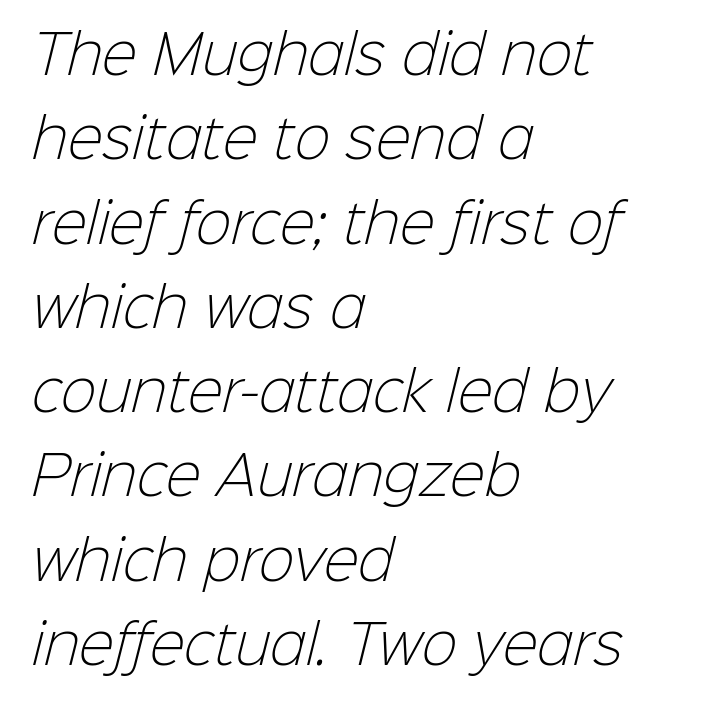
Glance below the letters and you will spot only blank space. These lines keep a tight, regular rhythm from letter to letter. A light-to-regular cut is what we see here. You could not count columns in this text — the font is proportionally spaced.
